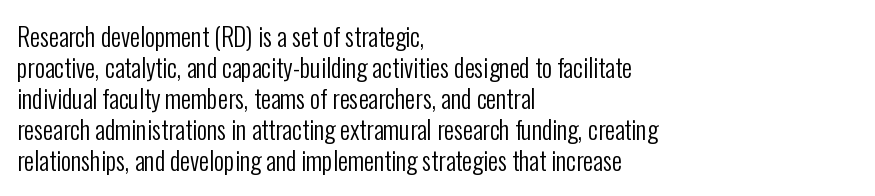
{"italic": "no", "bold": "no", "underline": "no", "align": "left", "line_spacing_ratio": 1.24, "letter_spacing": "normal", "letter_spacing_em": 0.0, "glyph_px": 25}
